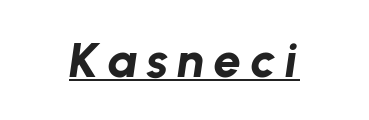
The image shows 49 px bold type, italic (leaning right); set centered, underlined; low stroke contrast and a medium x-height.
